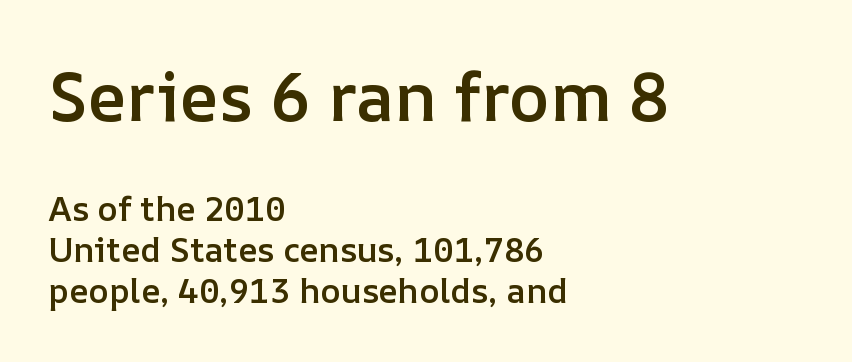
The image shows 68 px semibold type, upright; set left-aligned, line spacing 1.2x, normal letter spacing, not underlined; the first (top) block is 2.0x larger; low stroke contrast and a medium x-height.
